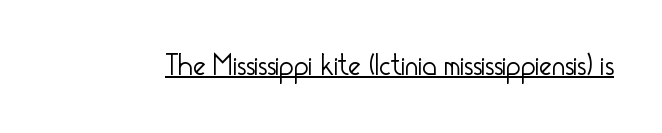
{"serif": "no", "italic": "no", "bold": "no", "weight": "light", "width": "condensed", "stroke_contrast": "low", "x_height": "small", "monospaced": "no", "underline": "yes", "letter_spacing": "normal", "letter_spacing_em": 0.0, "glyph_px": 30}
